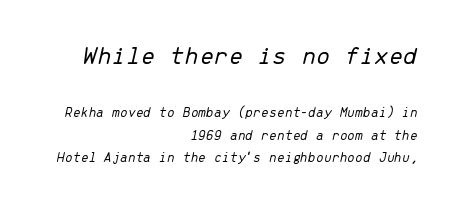
The image shows 26 px text type, italic (leaning right); set right-aligned, normal line spacing (1.6x), normal letter spacing, not underlined; the first (top) block is 1.86x larger.
